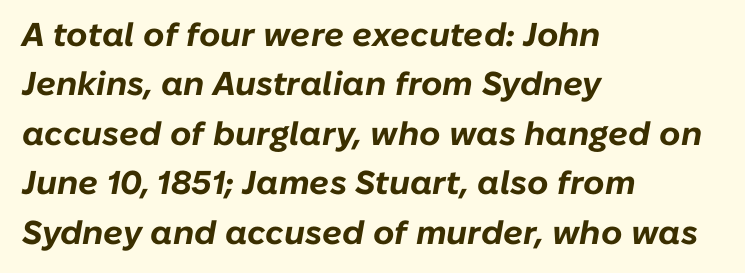
Q: Is the text bold? A: Yes.
Q: Is the text italic (slanted)? A: Yes, it leans right by about 10 degrees.
Q: Is the text underlined? A: No.
Q: How is the paragraph aligned? A: Left-aligned.
Q: Is the spacing between letters normal or unusually wide? A: Normal.
Q: Is the spacing between lines tight, normal or loose? A: Normal.
Q: Width (condensed, normal, or wide)? A: Normal.
Q: Stroke contrast? A: Low.
Q: x-height? A: Medium.
Q: Monospaced? A: No.
